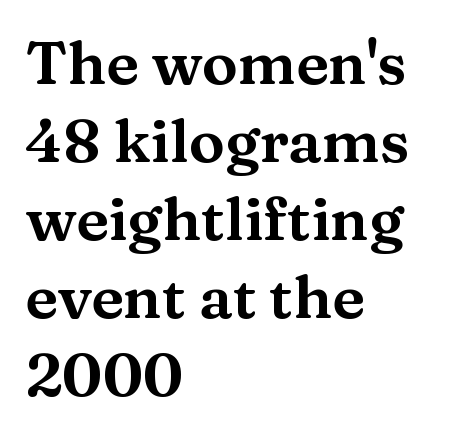
{"serif": "yes", "italic": "no", "width": "wide", "stroke_contrast": "medium", "x_height": "medium", "monospaced": "no", "underline": "no", "align": "left", "line_spacing": "normal", "line_spacing_ratio": 1.3, "letter_spacing": "normal", "letter_spacing_em": 0.0, "glyph_px": 60}
